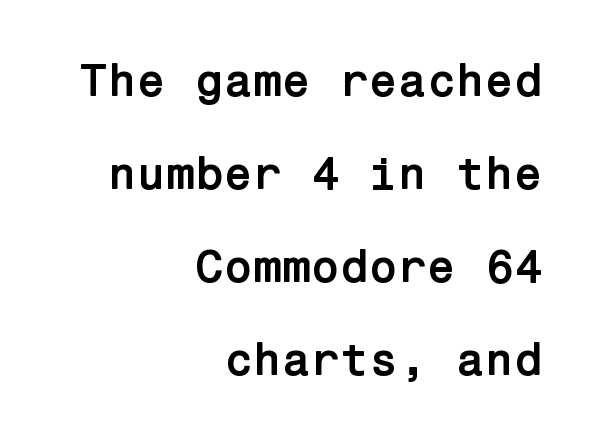
Italic? Not at all — the glyphs are vertical. Strokes here are thick enough to call this a true bold. A typesetter would label this face a sans. Does the copy run flush right? Yes — the right margin is perfectly even. Honestly, the letter spacing is just normal — you wouldn't notice it. The baseline area is clear.
